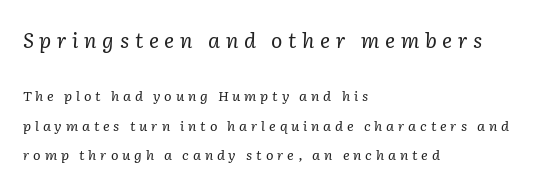
Q: Is the text bold? A: No.
Q: Is the text italic (slanted)? A: Yes, it leans right by about 2 degrees.
Q: Is the text underlined? A: No.
Q: How is the paragraph aligned? A: Left-aligned.
Q: Is the spacing between letters normal or unusually wide? A: Unusually wide.
Q: Is the spacing between lines tight, normal or loose? A: Loose.
Q: Which block of text is set in a larger size, the first (top) or the second (bottom)? A: The first (top) one.
